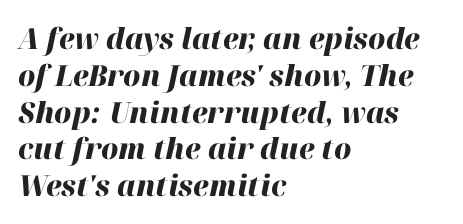
The image shows 29 px heavy type, italic (leaning right); set left-aligned, normal line spacing (1.27x), normal letter spacing, not underlined; high stroke contrast and a medium x-height.
